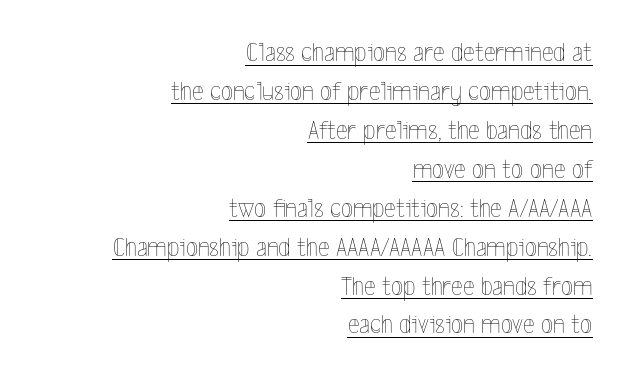
The image shows 28 px thin, condensed type, upright; set right-aligned, normal line spacing (1.39x), normal letter spacing, underlined; a medium x-height.
